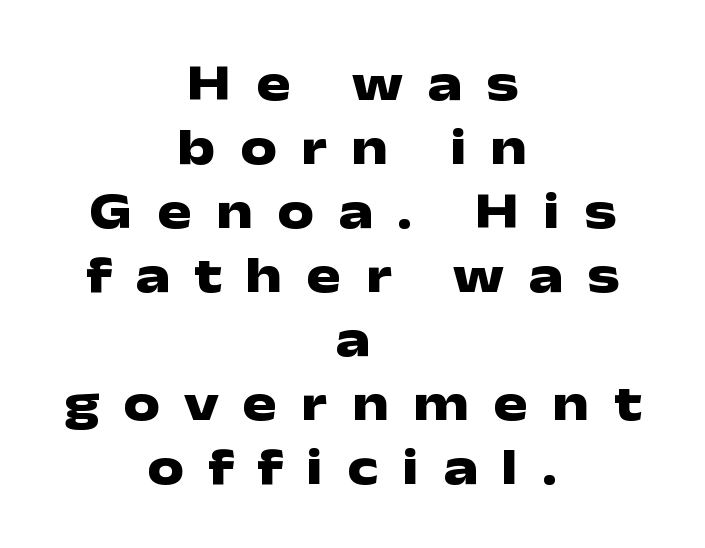
Each letter keeps its own natural width here, so spacing adapts to shape. How are the letters spaced? Widely, with obvious added tracking. Where is the straight margin? There isn't one; the lines are centered. A roman cut, with each character standing at attention.
